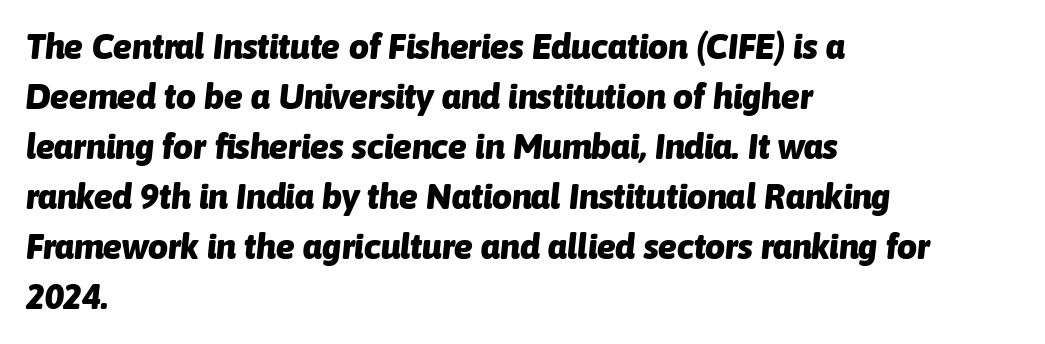
{"italic": "yes", "lean": "right", "slant_degrees": 6, "bold": "yes", "weight": "heavy", "width": "normal", "stroke_contrast": "low", "x_height": "medium", "monospaced": "no", "underline": "no", "align": "left", "line_spacing": "normal", "line_spacing_ratio": 1.43, "letter_spacing": "normal", "letter_spacing_em": 0.0, "glyph_px": 35}
